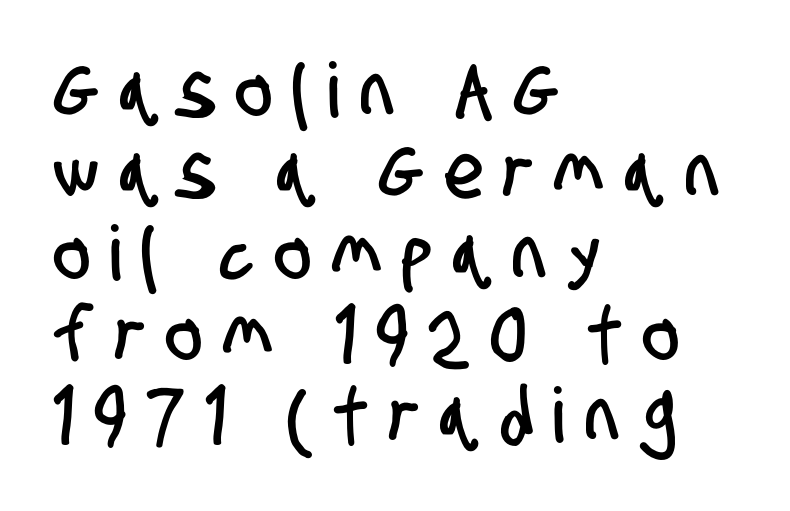
{"serif": "no", "width": "condensed", "stroke_contrast": "low", "x_height": "large", "monospaced": "no", "underline": "no", "align": "left", "line_spacing": "tight", "line_spacing_ratio": 1.07, "letter_spacing": "wide", "letter_spacing_em": 0.29, "glyph_px": 76}
